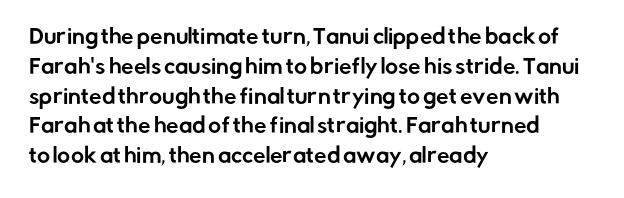
Q: Is the text italic (slanted)? A: No, it is upright.
Q: Is the text underlined? A: No.
Q: How is the paragraph aligned? A: Left-aligned.
Q: Is the spacing between letters normal or unusually wide? A: Normal.
Q: Is the spacing between lines tight, normal or loose? A: Normal.
